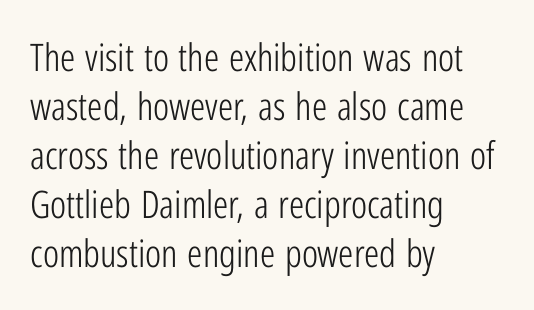
Note the varied advance widths — an 'i' is clearly narrower than an 'm'. No italicization has been applied; the sample stays upright. Is there much room between lines? A standard amount, neither cramped nor airy. The weight tops out at a normal text grade. Bare-footed words on every line. Unlike a traditional serif, this face leaves its strokes unadorned.
